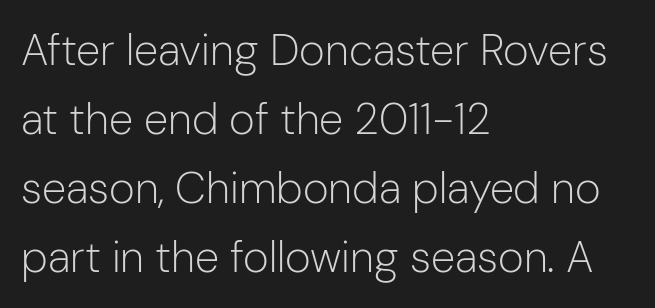
{"serif": "no", "italic": "no", "bold": "no", "weight": "light", "width": "normal", "stroke_contrast": "low", "x_height": "medium", "monospaced": "no", "underline": "no", "align": "left", "line_spacing": "normal", "line_spacing_ratio": 1.57, "letter_spacing": "normal", "letter_spacing_em": 0.0, "glyph_px": 44}
